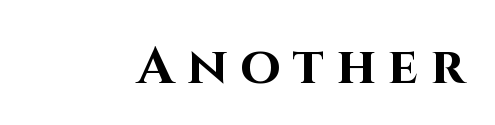
Honestly, the letter spacing is so wide it's the main thing you notice. Does the lettering tilt? It doesn't — this is upright. What kind of face is this? One without serifs — a sans. The face used here is proportionally spaced, like ordinary book or web type. On the weight axis this lands at bold, roughly 700.
